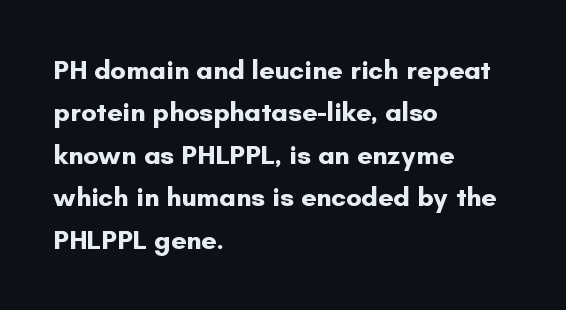
Q: Is the text bold? A: Yes.
Q: Is the text italic (slanted)? A: No, it is upright.
Q: Is the text underlined? A: No.
Q: How is the paragraph aligned? A: Left-aligned.
Q: Is the spacing between letters normal or unusually wide? A: Normal.
Q: Is the spacing between lines tight, normal or loose? A: Normal.
